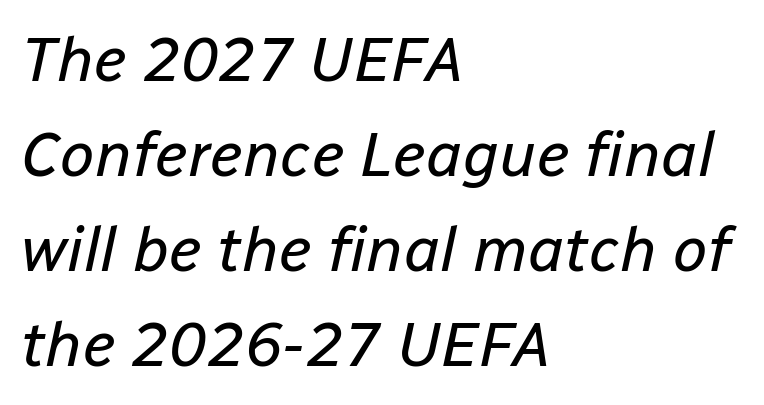
The image shows 63 px regular-weight type, italic (leaning right); set left-aligned, normal line spacing (1.51x), normal letter spacing, not underlined; low stroke contrast and a medium x-height.
